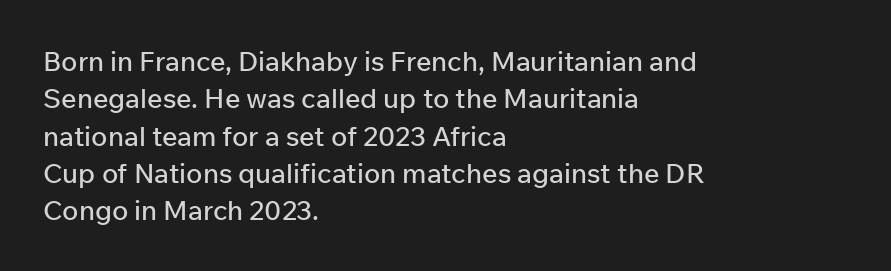
Normally led — the rows are evenly, conventionally spaced. Letter spacing: default. This is the regular roman posture of the typeface. Clear beneath every line of the passage. This rendering uses left alignment, leaving the right contour irregular.
